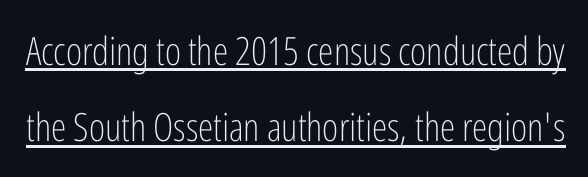
Q: Is the text bold? A: No.
Q: Is the text italic (slanted)? A: No, it is upright.
Q: Is the typeface a serif or a sans-serif typeface? A: Sans-serif.
Q: Is the text underlined? A: Yes.
Q: Is the spacing between letters normal or unusually wide? A: Normal.
Q: Is the spacing between lines tight, normal or loose? A: Loose.
Q: Width (condensed, normal, or wide)? A: Condensed.
Q: Stroke contrast? A: Low.
Q: x-height? A: Medium.
Q: Monospaced? A: No.
